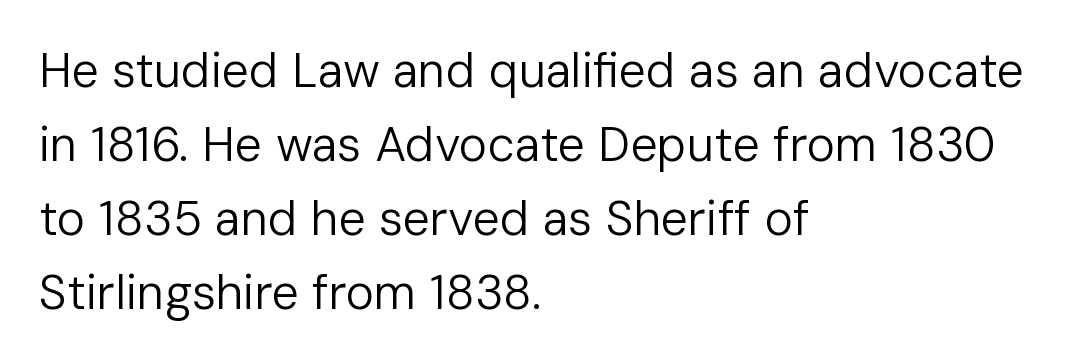
The image shows 48 px regular-weight sans-serif type, upright; set left-aligned, normal line spacing (1.54x), normal letter spacing, not underlined; low stroke contrast and a medium x-height.
